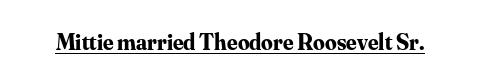
Heavy, bold letterforms. A rule runs beneath these lines of type. The type is set solid horizontally, with unmodified tracking. The lettering stays uniformly vertical, giving the passage a roman look.
